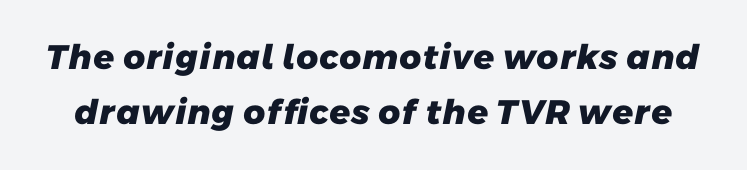
You could call the tracking neutral — neither tight nor loose. As a designer I'd log this as weight 700, bold. What's the leading like? Ordinary, nothing unusual. Varying glyph widths throughout — classic text-font behaviour. Letters rest on an invisible, unmarked baseline.
